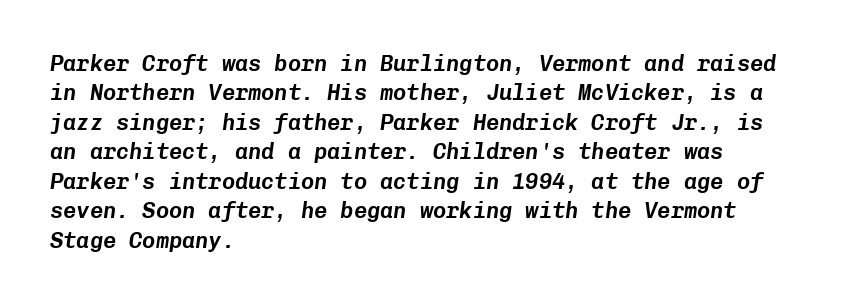
{"italic": "yes", "lean": "right", "slant_degrees": 8, "underline": "no", "align": "left", "line_spacing": "normal", "line_spacing_ratio": 1.34, "letter_spacing": "normal", "letter_spacing_em": 0.0, "glyph_px": 22}
